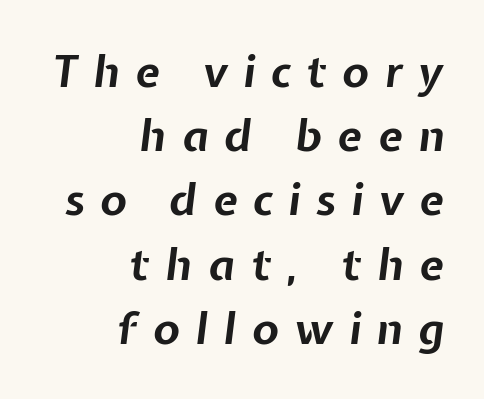
Q: Is the text bold? A: Yes.
Q: Is the text italic (slanted)? A: Yes, it leans right by about 7 degrees.
Q: Is the text underlined? A: No.
Q: How is the paragraph aligned? A: Right-aligned.
Q: Is the spacing between letters normal or unusually wide? A: Unusually wide.
Q: Is the spacing between lines tight, normal or loose? A: Normal.
Q: Width (condensed, normal, or wide)? A: Normal.
Q: Stroke contrast? A: Low.
Q: x-height? A: Medium.
Q: Monospaced? A: No.
